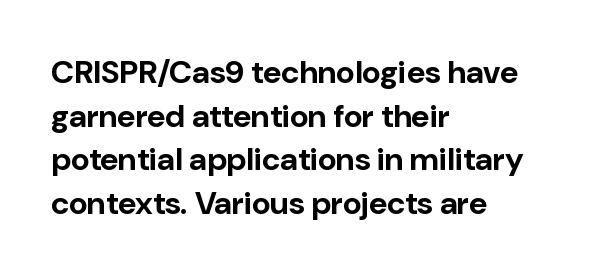
Q: Is the text bold? A: Yes.
Q: Is the text italic (slanted)? A: No, it is upright.
Q: Is the typeface a serif or a sans-serif typeface? A: Sans-serif.
Q: Is the text underlined? A: No.
Q: How is the paragraph aligned? A: Left-aligned.
Q: Is the spacing between letters normal or unusually wide? A: Normal.
Q: Is the spacing between lines tight, normal or loose? A: Normal.
Q: Width (condensed, normal, or wide)? A: Normal.
Q: Stroke contrast? A: Low.
Q: x-height? A: Medium.
Q: Monospaced? A: No.
